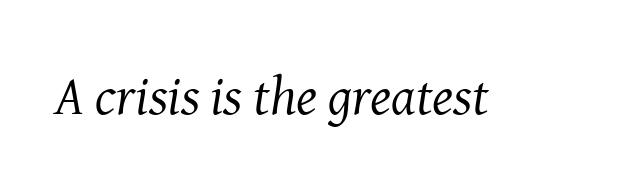
The image shows 54 px regular-weight serif type, italic (leaning right); set normal letter spacing, not underlined; medium stroke contrast and a medium x-height.
